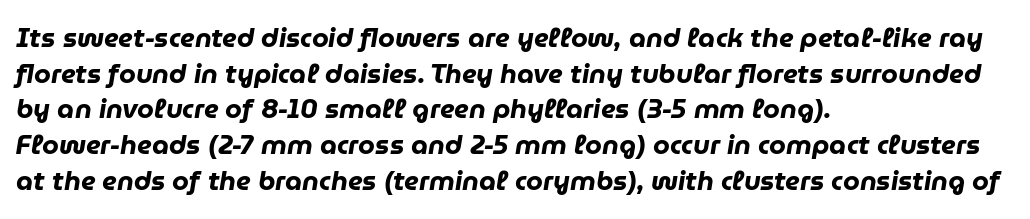
Horizontally, the lines are justified to the leading edge only. The specimen omits any rule beneath the text block's lines. Glyph-to-glyph distance matches everyday printed text. These lines were composed using italics.
